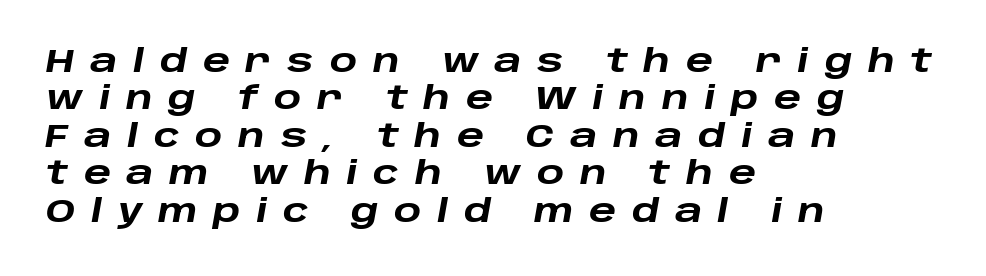
Strokes here are thick enough to call this a true bold. Bare-footed words on every line. Casual observation: everything's shoved over to the left. A typesetter would mark this as italic.
